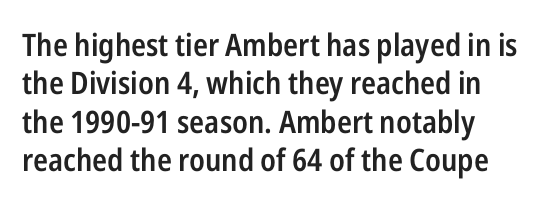
Q: Is the text bold? A: Semi-bold.
Q: Is the text italic (slanted)? A: No, it is upright.
Q: Is the typeface a serif or a sans-serif typeface? A: Sans-serif.
Q: Is the text underlined? A: No.
Q: Is the spacing between letters normal or unusually wide? A: Normal.
Q: Width (condensed, normal, or wide)? A: Condensed.
Q: Stroke contrast? A: Low.
Q: x-height? A: Medium.
Q: Monospaced? A: No.
